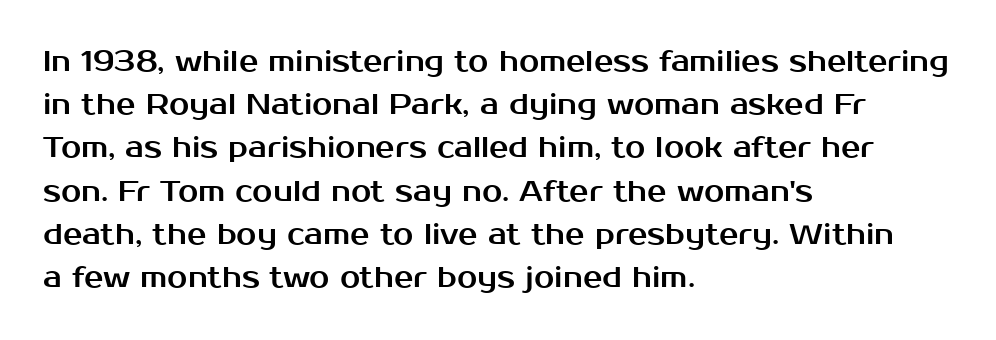
The image shows 29 px sans-serif type, upright; set left-aligned, normal line spacing (1.49x), normal letter spacing, not underlined; medium stroke contrast and a medium x-height.
